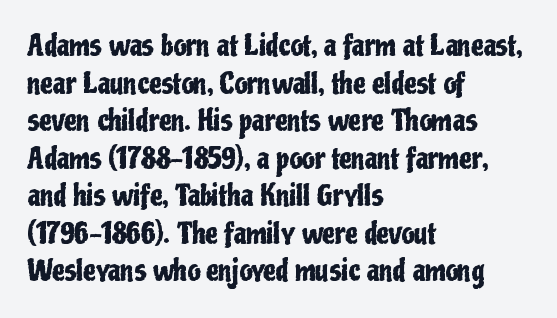
Q: Is the text italic (slanted)? A: No, it is upright.
Q: Is the typeface a serif or a sans-serif typeface? A: Sans-serif.
Q: Is the text underlined? A: No.
Q: How is the paragraph aligned? A: Left-aligned.
Q: Is the spacing between letters normal or unusually wide? A: Normal.
Q: Is the spacing between lines tight, normal or loose? A: Normal.
Q: Width (condensed, normal, or wide)? A: Condensed.
Q: Stroke contrast? A: Low.
Q: x-height? A: Medium.
Q: Monospaced? A: No.
